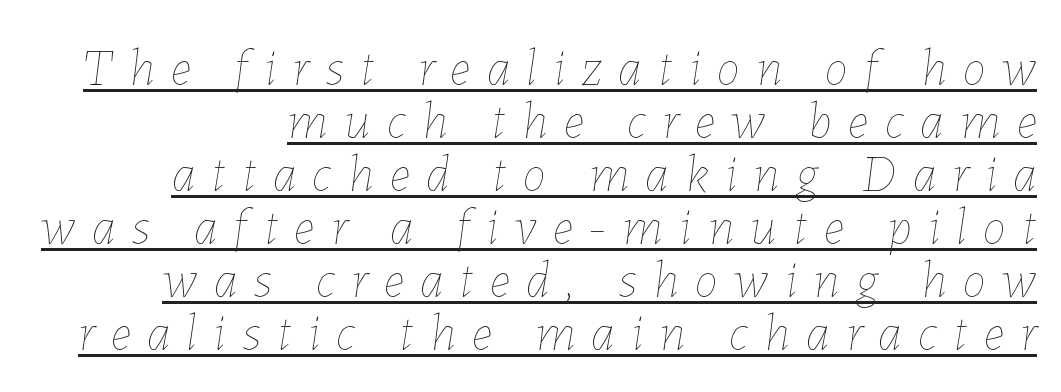
No chunkiness to these letters — they're not bold. Spacing verdict: proportional, widths tailored to each character. The rendering uses the underline text-decoration. Leading is clearly below the norm, producing a dense column. Which margin do the lines hug? The right one — the left edge is uneven.
